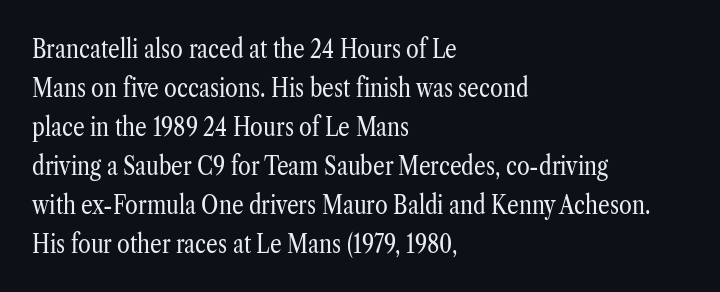
Q: Is the text bold? A: No.
Q: Is the text italic (slanted)? A: No, it is upright.
Q: Is the text underlined? A: No.
Q: How is the paragraph aligned? A: Left-aligned.
Q: Is the spacing between letters normal or unusually wide? A: Normal.
Q: Is the spacing between lines tight, normal or loose? A: Normal.
